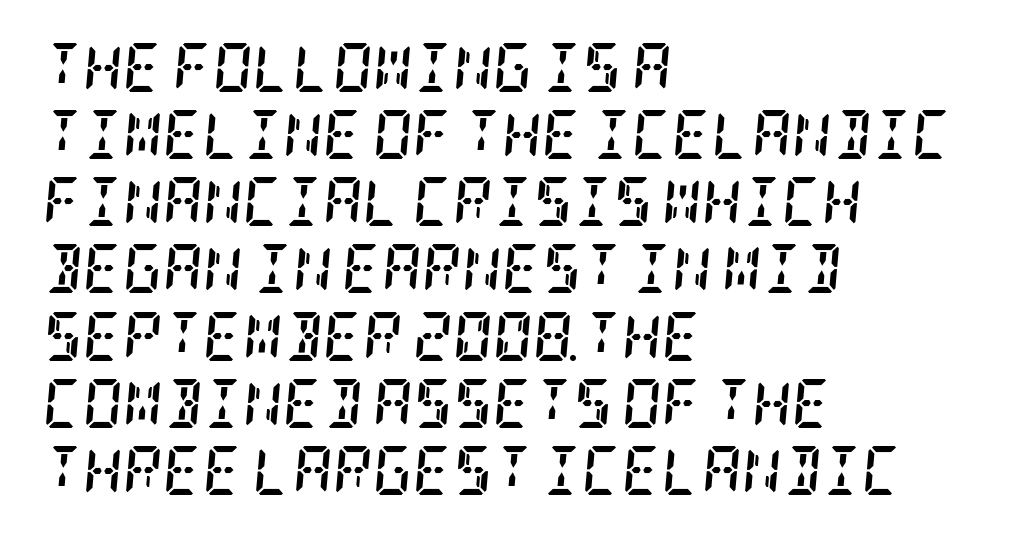
{"serif": "yes", "italic": "yes", "lean": "right", "slant_degrees": 5, "bold": "yes", "weight": "semibold", "width": "condensed", "stroke_contrast": "low", "x_height": "large", "underline": "no", "align": "left", "line_spacing": "normal", "line_spacing_ratio": 1.37, "letter_spacing": "normal", "letter_spacing_em": 0.0, "glyph_px": 49}
